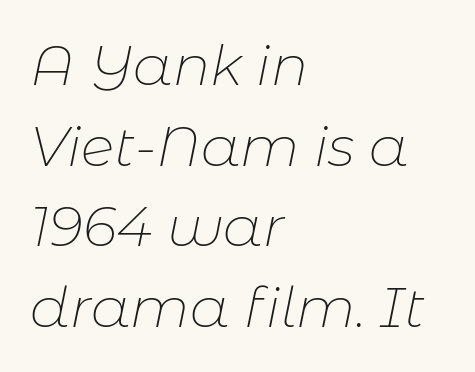
The image shows 56 px thin type, italic (leaning right); set left-aligned, normal line spacing (1.44x), normal letter spacing, not underlined; low stroke contrast and a medium x-height.
